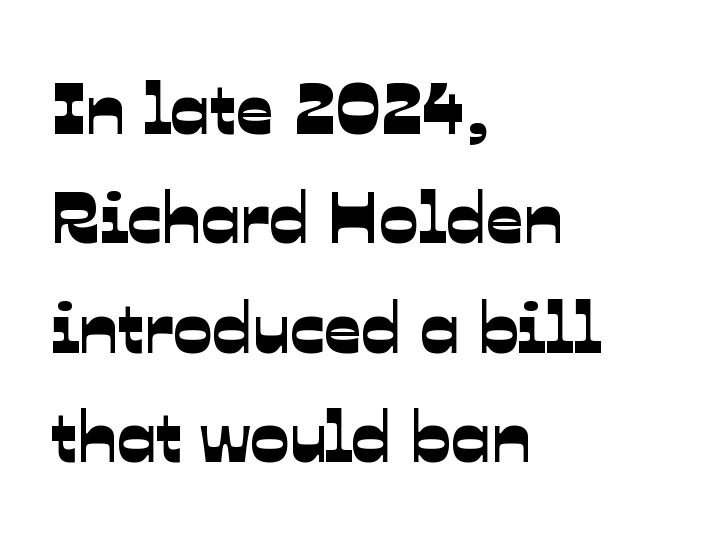
The image shows 73 px sans-serif type; set left-aligned, normal line spacing (1.5x), normal letter spacing, not underlined; low stroke contrast and a medium x-height.
